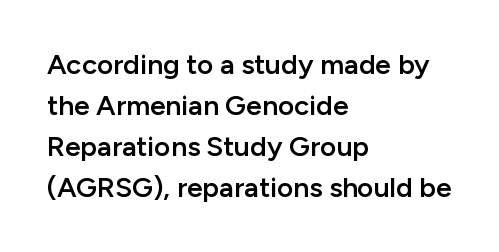
Q: Is the text bold? A: Semi-bold.
Q: Is the text italic (slanted)? A: No, it is upright.
Q: Is the typeface a serif or a sans-serif typeface? A: Sans-serif.
Q: Is the text underlined? A: No.
Q: How is the paragraph aligned? A: Left-aligned.
Q: Is the spacing between letters normal or unusually wide? A: Normal.
Q: Is the spacing between lines tight, normal or loose? A: Normal.
Q: Width (condensed, normal, or wide)? A: Normal.
Q: Stroke contrast? A: Low.
Q: x-height? A: Medium.
Q: Monospaced? A: No.
